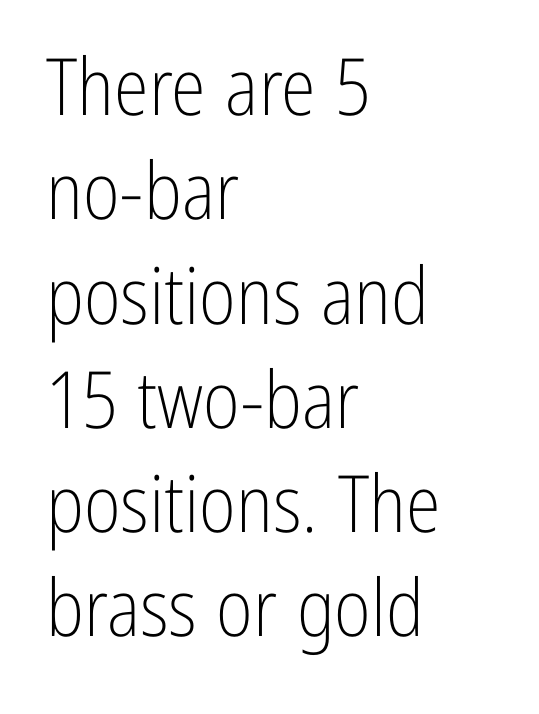
The image shows 79 px light, condensed sans-serif type, upright; set left-aligned, normal line spacing (1.32x), normal letter spacing, not underlined; low stroke contrast and a medium x-height.
